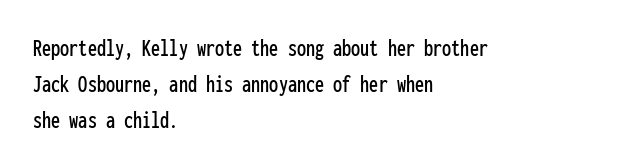
{"italic": "no", "underline": "no", "align": "left", "line_spacing": "normal", "line_spacing_ratio": 1.38, "letter_spacing": "normal", "letter_spacing_em": 0.0, "glyph_px": 26}
